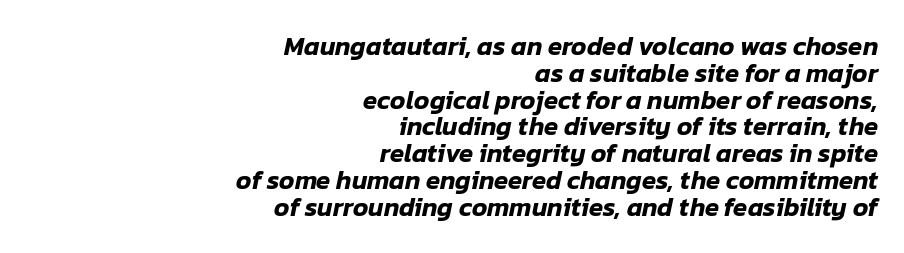
Q: Is the text italic (slanted)? A: Yes, it leans right by about 12 degrees.
Q: Is the text underlined? A: No.
Q: How is the paragraph aligned? A: Right-aligned.
Q: Is the spacing between letters normal or unusually wide? A: Normal.
Q: Is the spacing between lines tight, normal or loose? A: Tight.
